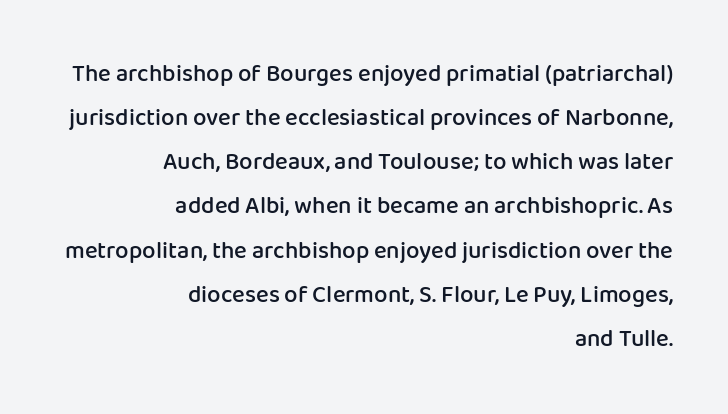
{"italic": "no", "bold": "semi", "underline": "no", "align": "right", "line_spacing_ratio": 1.84, "letter_spacing": "normal", "letter_spacing_em": 0.0, "glyph_px": 24}
